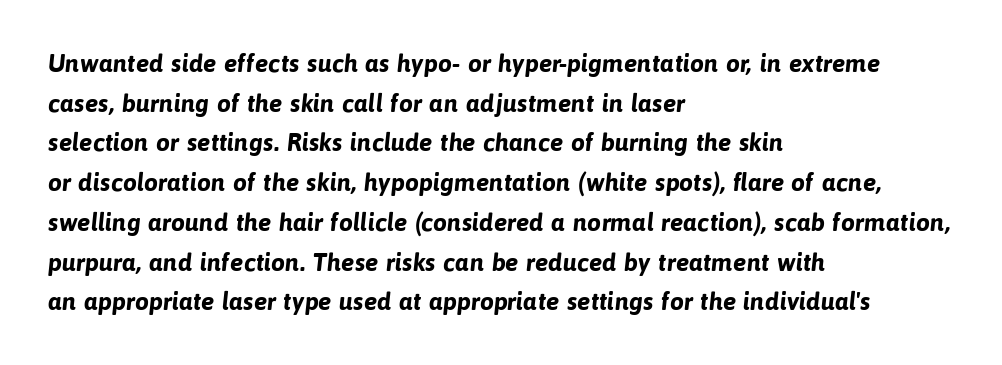
Plain, unruled lines of type. Reading down the column, the eye jumps a familiar distance to each next line. These lines keep a tight, regular rhythm from letter to letter. Weight check: bold — yes, fully.
